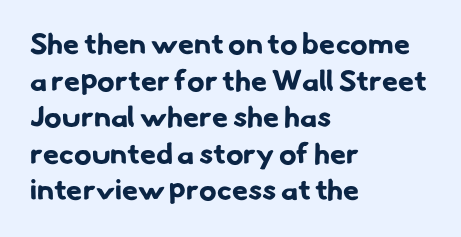
Unlike a traditional serif, this face leaves its strokes unadorned. What stands out about the letter spacing? Nothing — it is the standard amount. Is there much room between lines? A standard amount, neither cramped nor airy. A typesetter would call this proportional, since set widths differ per character. Glance below the letters and you will spot only blank space. The font is running at its bold setting.
